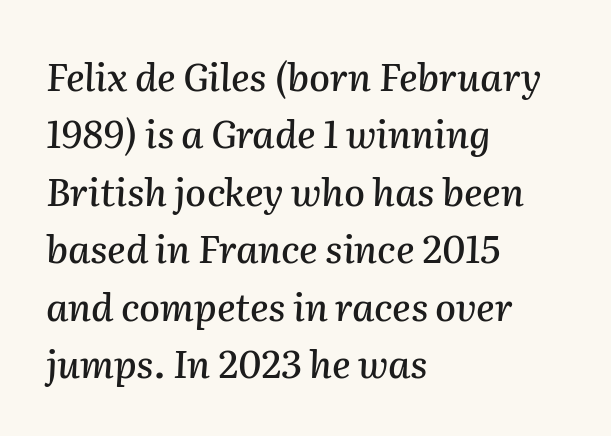
The image shows 38 px text type, italic (leaning right); set left-aligned, normal line spacing (1.51x), normal letter spacing, not underlined; medium stroke contrast and a medium x-height.
